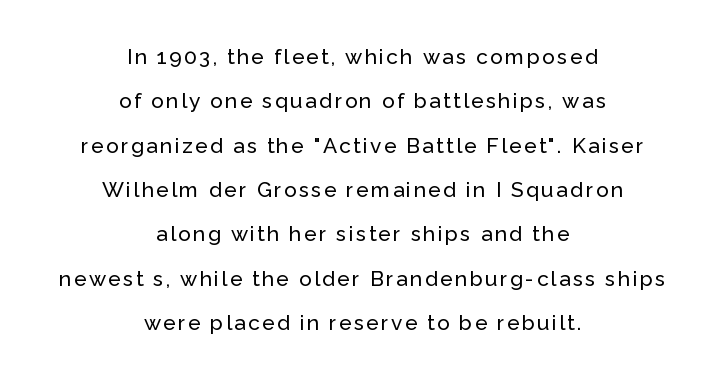
The image shows 21 px text type, upright; set centered, loose line spacing (2.11x), not underlined.
